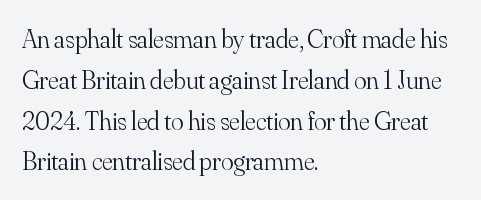
{"italic": "no", "bold": "no", "underline": "no", "align": "left", "line_spacing": "normal", "line_spacing_ratio": 1.57, "letter_spacing": "normal", "letter_spacing_em": 0.0, "glyph_px": 26}
